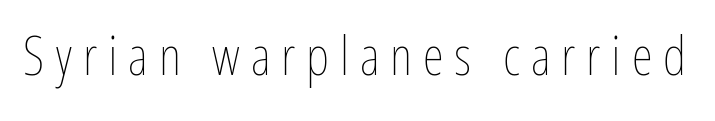
Is the type heavy? It reads as light-to-regular instead. Designer's note — italics off, roman on. Looks like regular typesetting: each glyph gets only the width it needs. Here the glyphs are tracked loosely, breaking word shapes into spaced letters.
